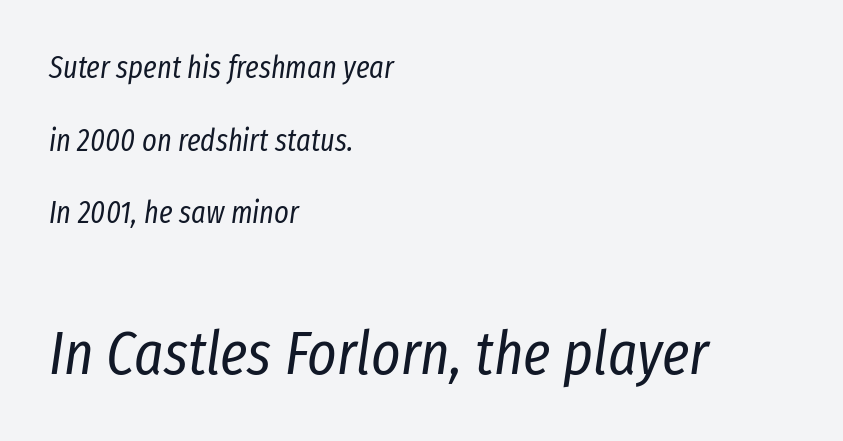
Weight: not bold — regular or lighter. The composition opens small and finishes big. Does extra space separate the letters? No, they use regular spacing. Students, observe: this is what heavily led, spacious text looks like. The face used here is proportionally spaced, like ordinary book or web type.
